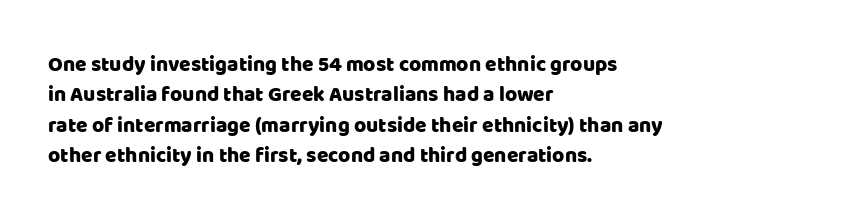
Q: Is the text italic (slanted)? A: No, it is upright.
Q: Is the text underlined? A: No.
Q: How is the paragraph aligned? A: Left-aligned.
Q: Is the spacing between letters normal or unusually wide? A: Normal.
Q: Is the spacing between lines tight, normal or loose? A: Normal.
